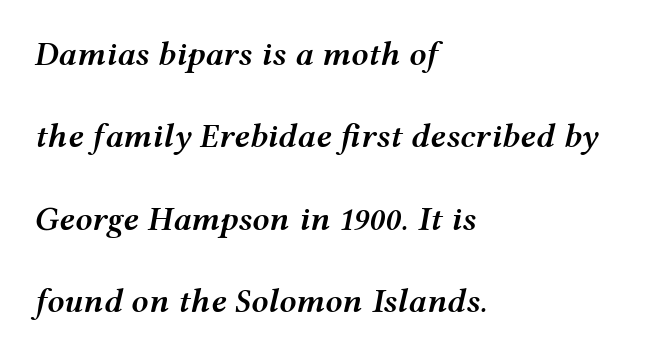
{"italic": "yes", "lean": "right", "slant_degrees": 12, "bold": "semi", "weight": "semibold", "width": "wide", "stroke_contrast": "medium", "x_height": "medium", "monospaced": "no", "underline": "no", "align": "left", "line_spacing": "loose", "line_spacing_ratio": 2.42, "letter_spacing": "normal", "letter_spacing_em": 0.0, "glyph_px": 34}
